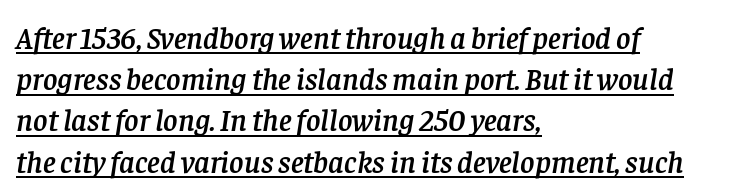
Somebody hit Ctrl+U on this one — the words are underlined. Here the glyphs are tracked normally, forming tight word shapes. The passage shown is typed in a proportional face where columns would drift. The characters display serif detailing at their extremities. A typesetter would call this leading conventional body-copy spacing.
